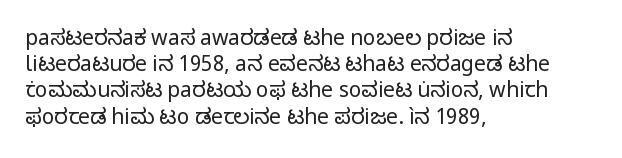
{"italic": "no", "bold": "no", "underline": "no", "align": "left", "line_spacing": "normal", "line_spacing_ratio": 1.25, "letter_spacing": "normal", "letter_spacing_em": 0.0, "glyph_px": 21}
